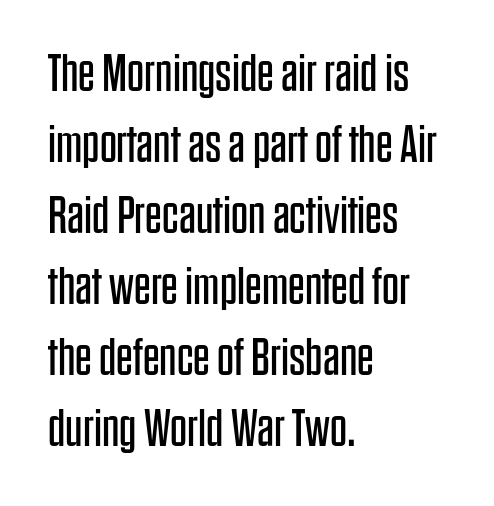
Q: Is the text bold? A: No.
Q: Is the text italic (slanted)? A: No, it is upright.
Q: Is the typeface a serif or a sans-serif typeface? A: Sans-serif.
Q: Is the text underlined? A: No.
Q: How is the paragraph aligned? A: Left-aligned.
Q: Is the spacing between letters normal or unusually wide? A: Normal.
Q: Is the spacing between lines tight, normal or loose? A: Normal.
Q: Width (condensed, normal, or wide)? A: Condensed.
Q: Stroke contrast? A: Low.
Q: x-height? A: Large.
Q: Monospaced? A: No.
